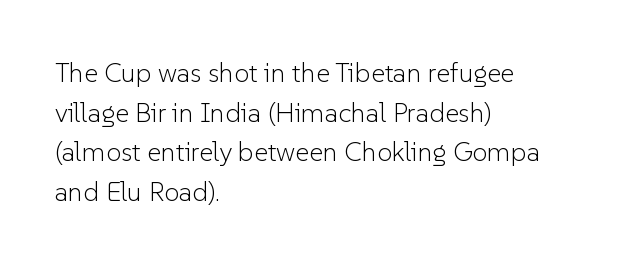
Notice how descenders clear the ascenders below comfortably — that's standard leading. Inter-character spacing is left at the font's built-in metrics. Bare-footed words on every line. The strokes are not fattened; the text isn't bold. A student would call this left alignment; a typographer would say flush left, rag right.
